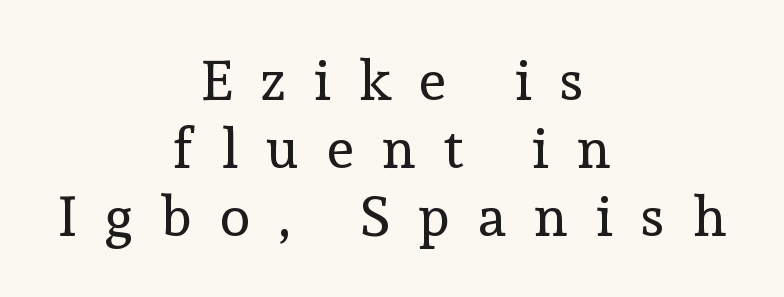
The image shows 56 px regular-weight serif type, upright; set centered, line spacing 1.21x, unusually wide letter spacing (+0.5 em), not underlined; a medium x-height.
